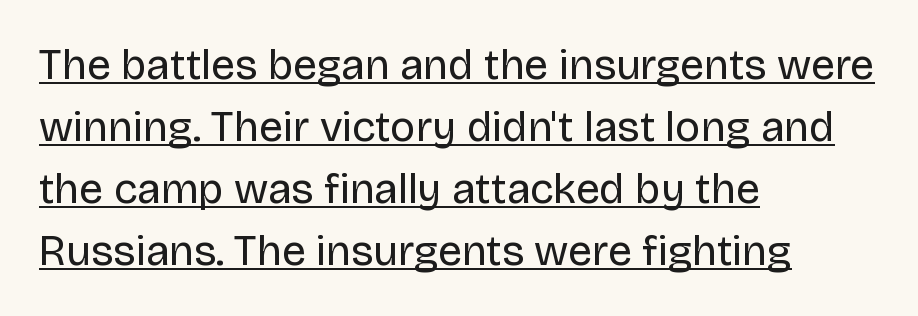
The image shows 43 px regular-weight sans-serif type, upright; set left-aligned, normal line spacing (1.44x), normal letter spacing, underlined; low stroke contrast and a large x-height.
